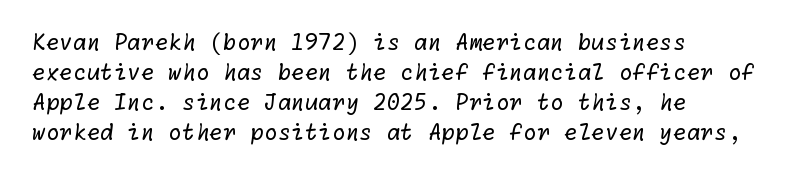
Q: Is the text bold? A: No.
Q: Is the text underlined? A: No.
Q: How is the paragraph aligned? A: Left-aligned.
Q: Is the spacing between letters normal or unusually wide? A: Normal.
Q: Is the spacing between lines tight, normal or loose? A: Normal.
